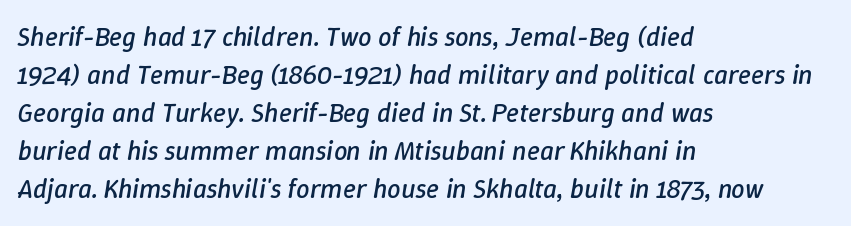
{"italic": "yes", "lean": "right", "slant_degrees": 9, "bold": "no", "underline": "no", "align": "left", "line_spacing": "normal", "line_spacing_ratio": 1.41, "letter_spacing": "normal", "letter_spacing_em": 0.0, "glyph_px": 27}
